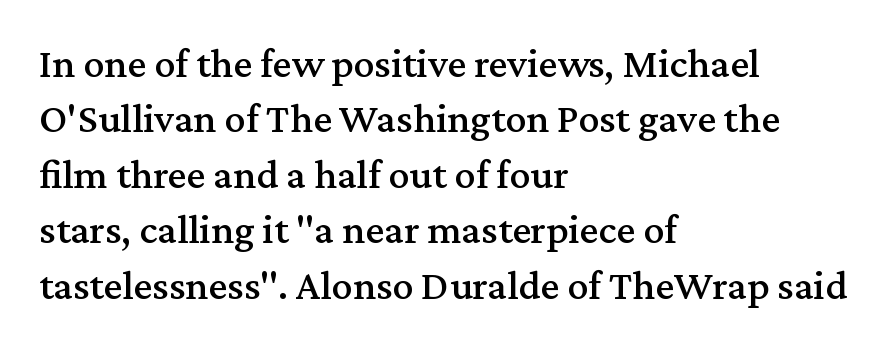
{"serif": "yes", "italic": "no", "width": "normal", "stroke_contrast": "medium", "x_height": "medium", "monospaced": "no", "underline": "no", "align": "left", "line_spacing": "normal", "line_spacing_ratio": 1.32, "letter_spacing": "normal", "letter_spacing_em": 0.0, "glyph_px": 42}
